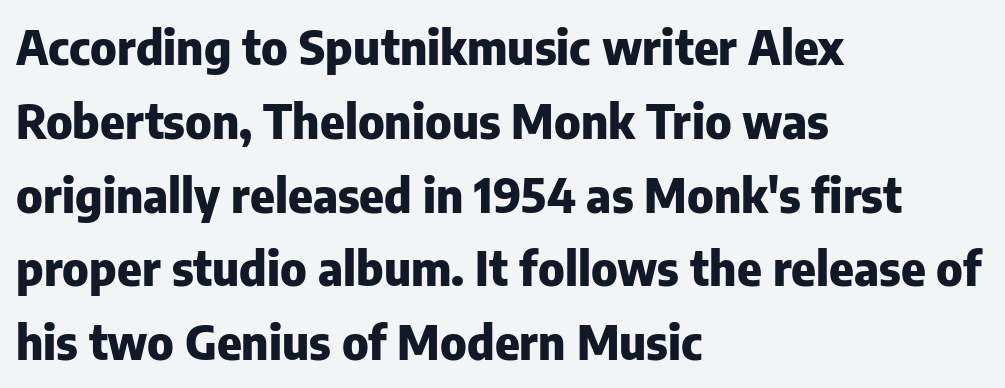
The image shows 47 px heavy sans-serif type, upright; set left-aligned, normal line spacing (1.57x), normal letter spacing, not underlined; low stroke contrast and a medium x-height.
